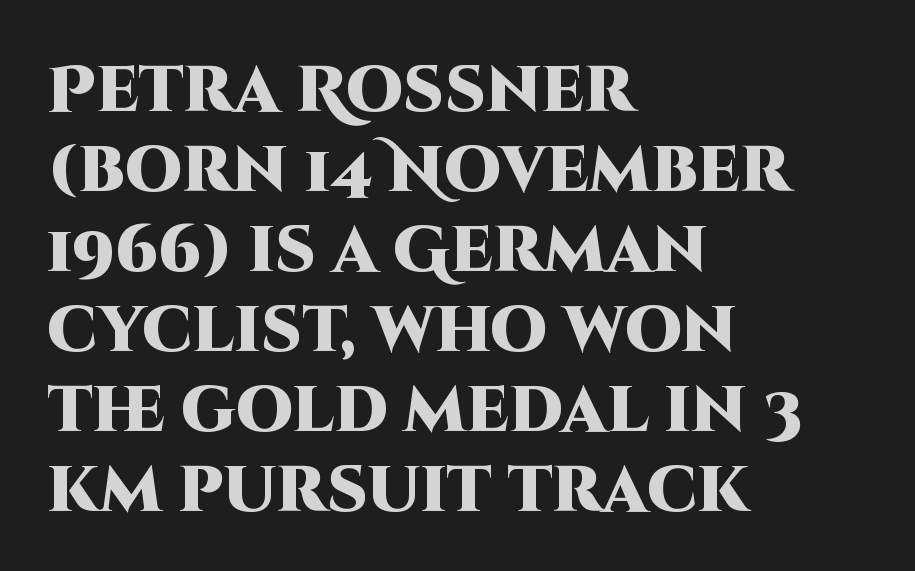
A roman cut, with each character standing at attention. Observe the ordinary spacing: letters are neighbours, not strangers. The passage is arranged the way most books set body copy — flush left. The space beneath each line is pristine and unruled.
